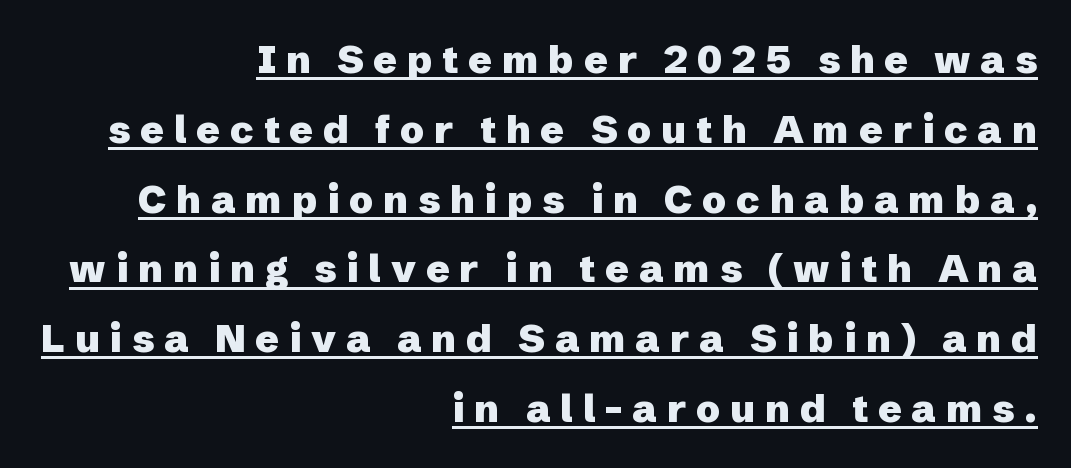
The image shows 39 px heavy sans-serif type, upright; set right-aligned, line spacing 1.79x, unusually wide letter spacing (+0.25 em), underlined; low stroke contrast and a medium x-height.
